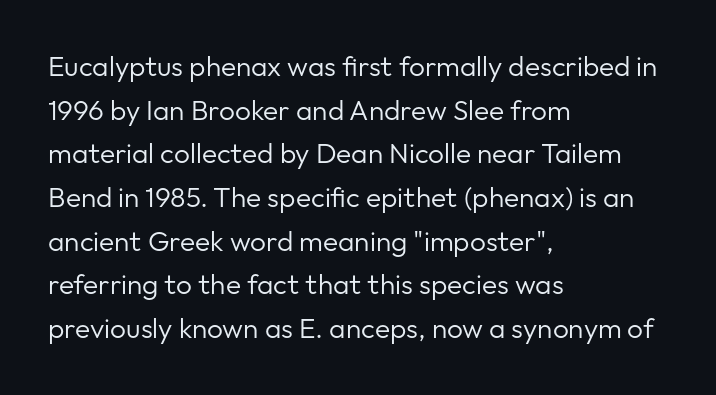
{"serif": "no", "italic": "no", "bold": "no", "weight": "regular", "width": "normal", "stroke_contrast": "low", "x_height": "medium", "monospaced": "no", "underline": "no", "align": "left", "line_spacing": "normal", "line_spacing_ratio": 1.56, "letter_spacing": "normal", "letter_spacing_em": 0.0, "glyph_px": 28}
